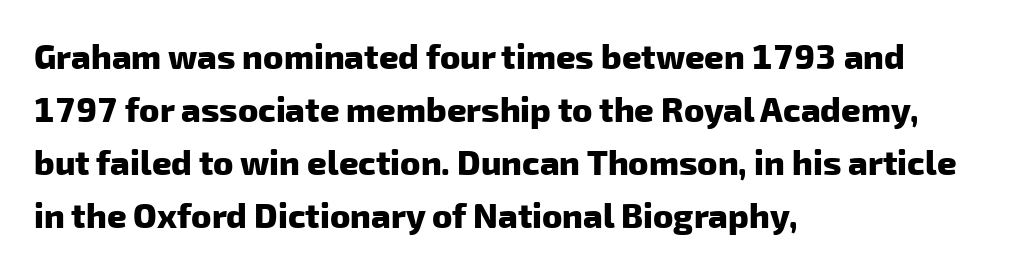
The letters are bold, with thick, heavy strokes. Unmarked baselines from the first word to the last. Here the designer chose a conventional face with non-uniform glyph widths. Look at the bottom of the vertical strokes: they stop flat, with no serifs. Students, observe: this is what conventionally led text looks like.
